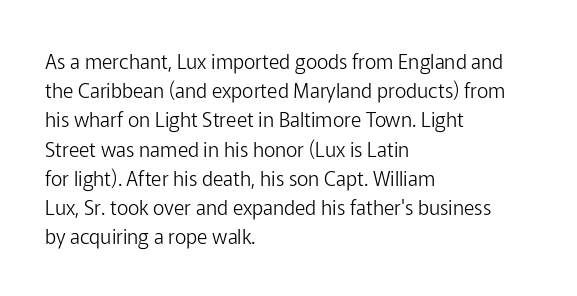
{"italic": "no", "bold": "no", "underline": "no", "align": "left", "line_spacing": "normal", "line_spacing_ratio": 1.46, "letter_spacing": "normal", "letter_spacing_em": 0.0, "glyph_px": 20}
